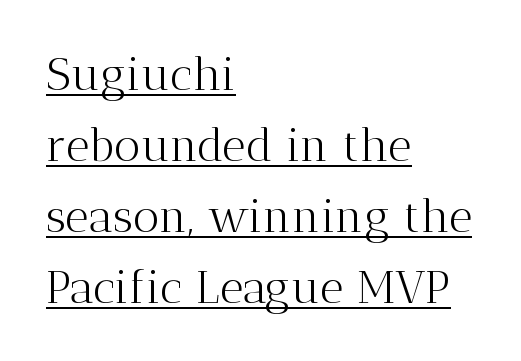
The image shows 46 px light serif type, upright; set left-aligned, normal line spacing (1.54x), normal letter spacing, underlined; medium stroke contrast and a medium x-height.
